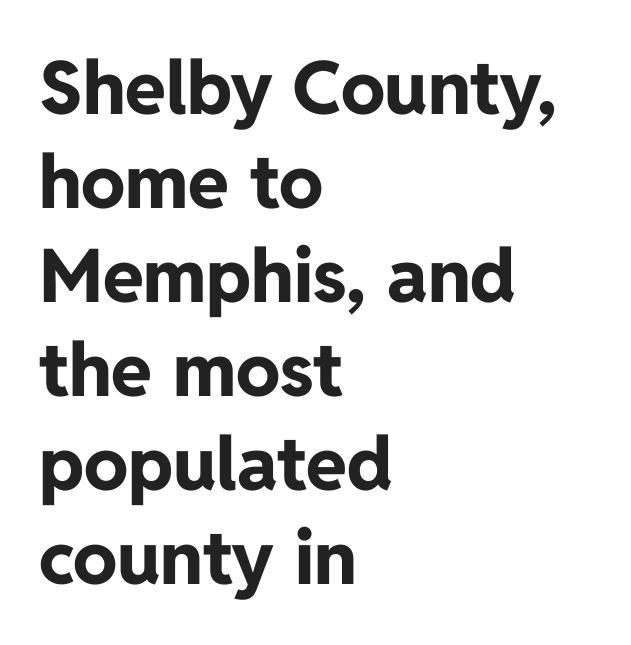
Q: Is the text bold? A: Yes.
Q: Is the text italic (slanted)? A: No, it is upright.
Q: Is the typeface a serif or a sans-serif typeface? A: Sans-serif.
Q: Is the text underlined? A: No.
Q: How is the paragraph aligned? A: Left-aligned.
Q: Is the spacing between letters normal or unusually wide? A: Normal.
Q: Is the spacing between lines tight, normal or loose? A: Normal.
Q: Width (condensed, normal, or wide)? A: Normal.
Q: Stroke contrast? A: Low.
Q: x-height? A: Medium.
Q: Monospaced? A: No.
